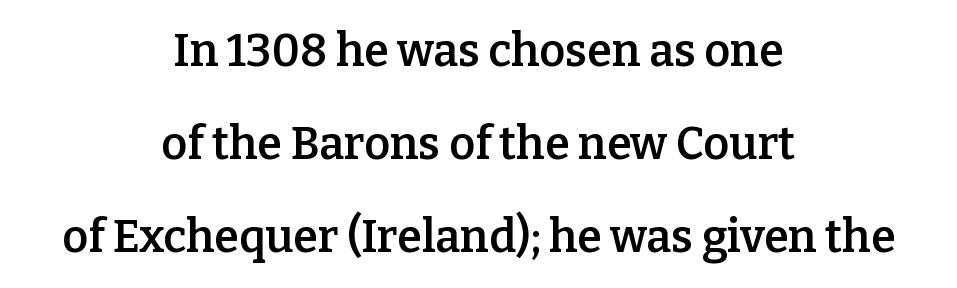
A semibold gives these letters moderate extra thickness, short of bold. Regarding serifs, this sample has them. Caption: standard tracking, unaltered. Compared with typical paragraphs, the rows here are farther apart. Just letters on the line, the space beneath them empty.
